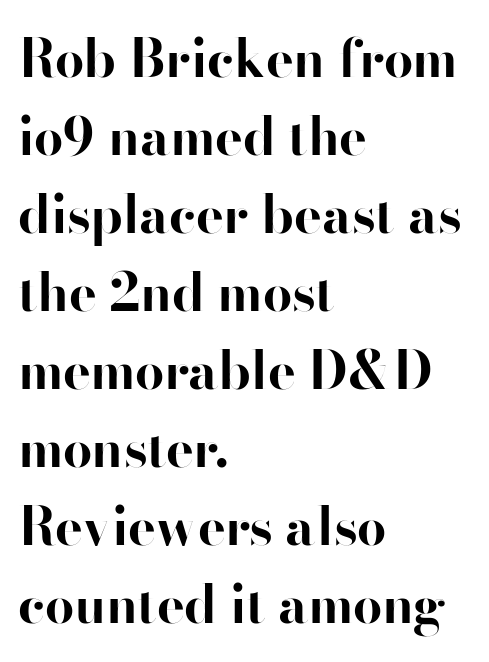
{"serif": "no", "italic": "no", "bold": "yes", "weight": "bold", "width": "normal", "stroke_contrast": "high", "x_height": "small", "monospaced": "no", "underline": "no", "align": "left", "line_spacing": "normal", "line_spacing_ratio": 1.5, "letter_spacing": "normal", "letter_spacing_em": 0.0, "glyph_px": 52}
